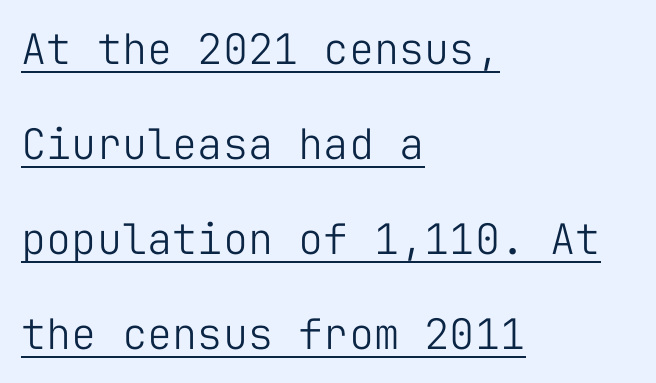
{"serif": "no", "italic": "no", "bold": "no", "weight": "light", "width": "normal", "stroke_contrast": "low", "x_height": "medium", "monospaced": "yes", "underline": "yes", "align": "left", "line_spacing": "loose", "line_spacing_ratio": 2.26, "letter_spacing": "normal", "letter_spacing_em": 0.0, "glyph_px": 42}
